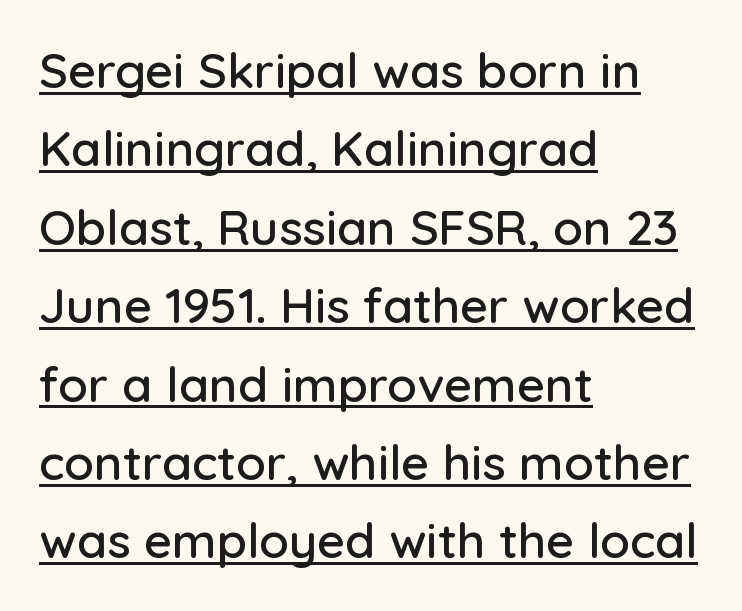
{"serif": "no", "italic": "no", "width": "normal", "stroke_contrast": "low", "x_height": "medium", "monospaced": "no", "underline": "yes", "align": "left", "line_spacing": "normal", "line_spacing_ratio": 1.6, "letter_spacing": "normal", "letter_spacing_em": 0.0, "glyph_px": 49}
